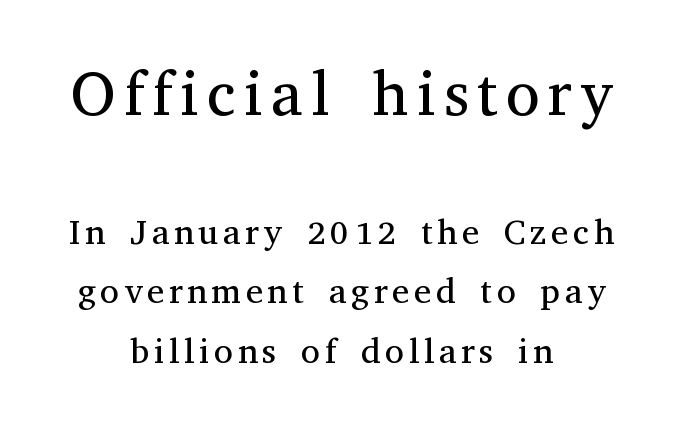
The image shows 62 px regular-weight serif type, upright; set centered, line spacing 1.71x, not underlined; the first (top) block is 1.77x larger; medium stroke contrast and a medium x-height.
